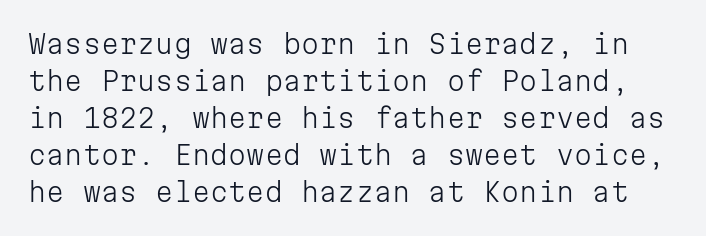
How would I describe the line gaps? Plain and ordinary. Stems here are at most as thick as an everyday book face. Does extra space separate the letters? No, they use regular spacing. Rule under the text: the space is simply empty. Characters remain perfectly vertical along every line.
